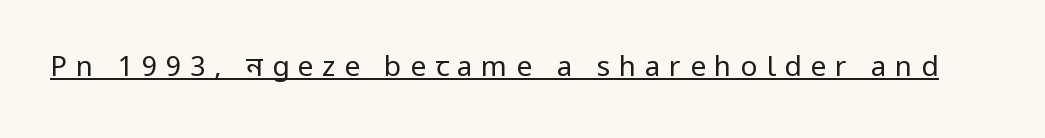
Q: Is the text bold? A: No.
Q: Is the text italic (slanted)? A: No, it is upright.
Q: Is the typeface a serif or a sans-serif typeface? A: Sans-serif.
Q: Is the text underlined? A: Yes.
Q: Is the spacing between letters normal or unusually wide? A: Unusually wide.
Q: Width (condensed, normal, or wide)? A: Condensed.
Q: Stroke contrast? A: Low.
Q: x-height? A: Large.
Q: Monospaced? A: No.
